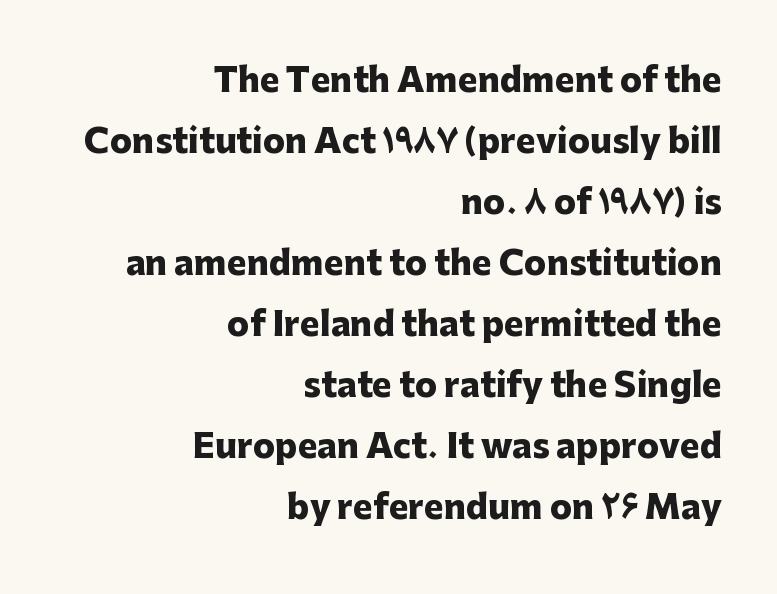
{"serif": "no", "italic": "no", "bold": "yes", "weight": "heavy", "width": "normal", "stroke_contrast": "low", "x_height": "medium", "monospaced": "no", "underline": "no", "align": "right", "line_spacing_ratio": 1.85, "letter_spacing": "normal", "letter_spacing_em": 0.0, "glyph_px": 33}
